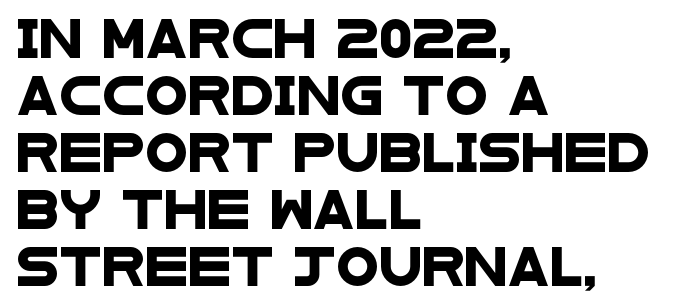
{"serif": "no", "width": "wide", "stroke_contrast": "low", "x_height": "large", "monospaced": "no", "underline": "no", "align": "left", "line_spacing": "normal", "line_spacing_ratio": 1.46, "letter_spacing": "normal", "letter_spacing_em": 0.0, "glyph_px": 39}
